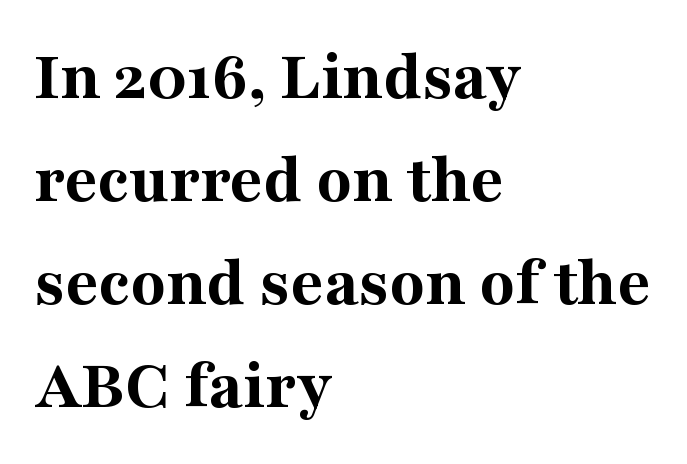
The image shows 72 px bold serif type, upright; set left-aligned, normal line spacing (1.43x), normal letter spacing, not underlined; medium stroke contrast and a medium x-height.
